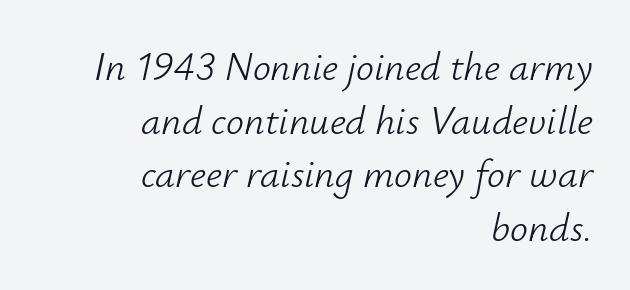
The rag falls on the left side of this text block. These lines are rendered in a variable-pitch font. Regarding leading, the lines here are spaced in the standard way. The strokes carry an ordinary text weight at most. The passage shown is not underscored anywhere. Look at the tracking — it's just the regular setting, nothing added.
